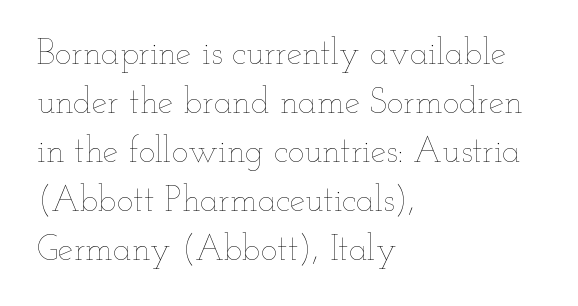
Here the glyphs are tracked normally, forming tight word shapes. Successive baselines arrive at the customary interval. Honestly, there is no underline to notice here at all. The letterforms sit at book weight or below.
